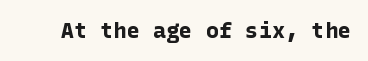
The image shows 22 px bold type, upright; set normal letter spacing, not underlined.
